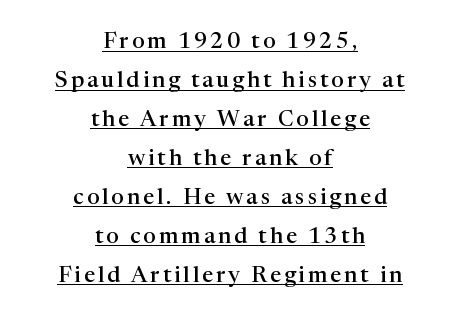
Q: Is the text bold? A: Semi-bold.
Q: Is the text italic (slanted)? A: No, it is upright.
Q: Is the text underlined? A: Yes.
Q: How is the paragraph aligned? A: Centered.
